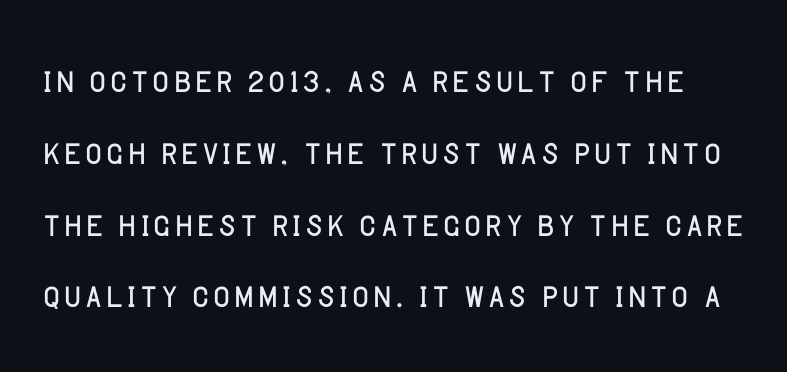
{"serif": "no", "italic": "no", "bold": "no", "weight": "light", "width": "normal", "stroke_contrast": "low", "x_height": "large", "monospaced": "no", "underline": "no", "line_spacing": "normal", "line_spacing_ratio": 1.56, "letter_spacing": "normal", "letter_spacing_em": 0.0, "glyph_px": 46}
